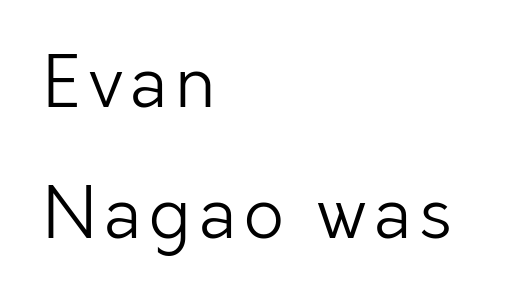
Stroke mass is kept to a normal reading level or below. The baseline area is clear. Character widths vary here, with narrow letters taking less room than wide ones. Reading down the block, your eye returns to a fixed left position each line.
